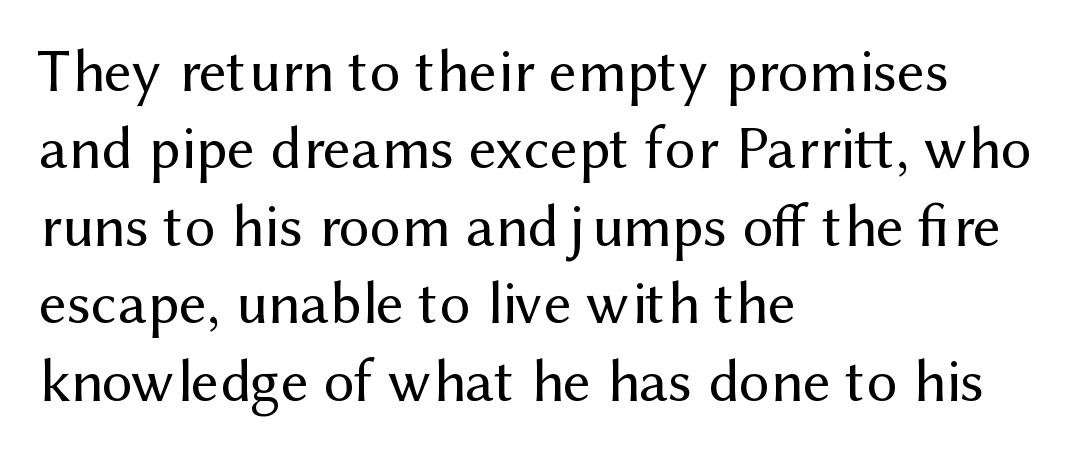
Q: Is the text bold? A: No.
Q: Is the text italic (slanted)? A: No, it is upright.
Q: Is the typeface a serif or a sans-serif typeface? A: Sans-serif.
Q: Is the text underlined? A: No.
Q: How is the paragraph aligned? A: Left-aligned.
Q: Is the spacing between letters normal or unusually wide? A: Normal.
Q: Is the spacing between lines tight, normal or loose? A: Normal.
Q: Width (condensed, normal, or wide)? A: Normal.
Q: Stroke contrast? A: Medium.
Q: x-height? A: Medium.
Q: Monospaced? A: No.
